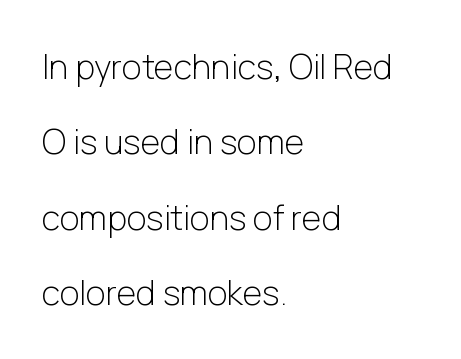
Q: Is the text bold? A: No.
Q: Is the text italic (slanted)? A: No, it is upright.
Q: Is the typeface a serif or a sans-serif typeface? A: Sans-serif.
Q: Is the text underlined? A: No.
Q: How is the paragraph aligned? A: Left-aligned.
Q: Is the spacing between letters normal or unusually wide? A: Normal.
Q: Is the spacing between lines tight, normal or loose? A: Loose.
Q: Width (condensed, normal, or wide)? A: Normal.
Q: Stroke contrast? A: Low.
Q: x-height? A: Medium.
Q: Monospaced? A: No.
